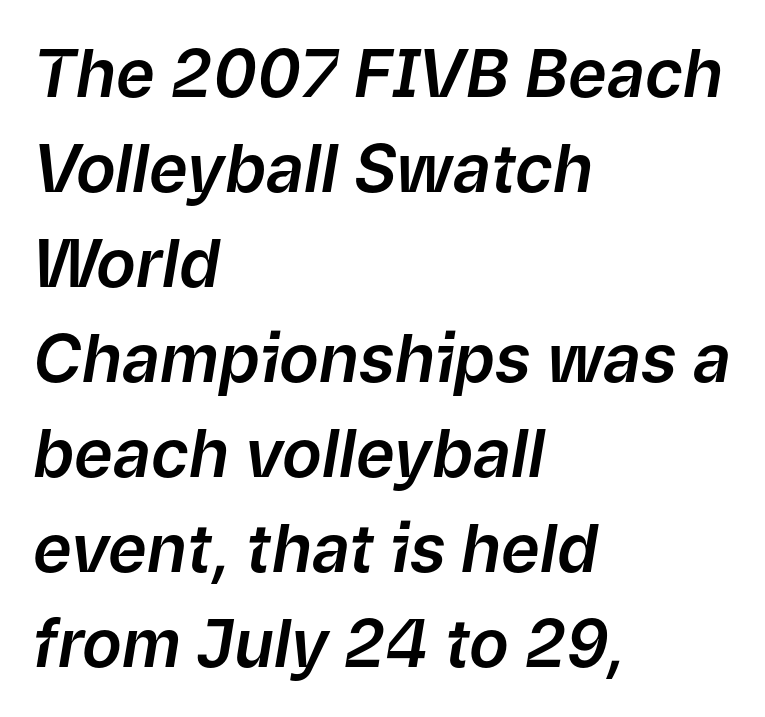
The image shows 66 px text type, italic (leaning right); set left-aligned, normal line spacing (1.44x), normal letter spacing, not underlined; low stroke contrast and a medium x-height.
